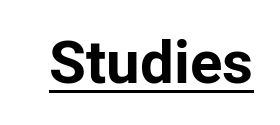
Unlike italic type, these characters show no tilt at all. Caption: lettering with a line underneath. A typesetter would label this face a sans. This is heavy type, rendered in bold.
